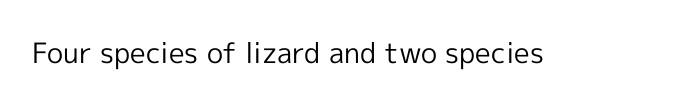
{"serif": "no", "italic": "no", "bold": "no", "weight": "regular", "width": "normal", "x_height": "medium", "monospaced": "no", "underline": "no", "letter_spacing": "normal", "letter_spacing_em": 0.0, "glyph_px": 28}
